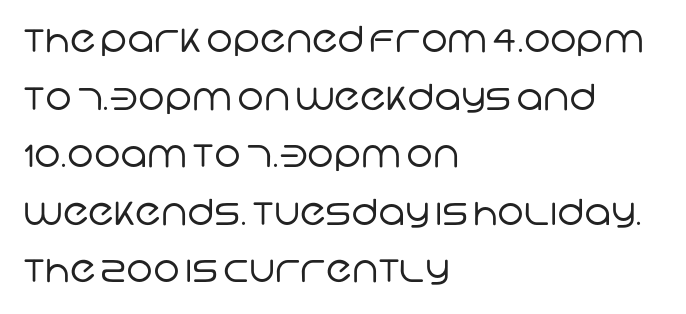
The image shows 36 px regular-weight sans-serif type; set left-aligned, normal line spacing (1.6x), normal letter spacing, not underlined; low stroke contrast and a large x-height.
